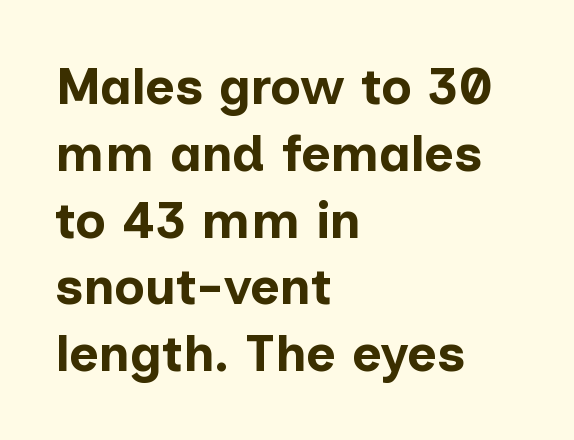
{"serif": "no", "italic": "no", "bold": "yes", "weight": "bold", "width": "normal", "stroke_contrast": "low", "x_height": "medium", "monospaced": "no", "underline": "no", "align": "left", "line_spacing": "normal", "line_spacing_ratio": 1.31, "letter_spacing": "normal", "letter_spacing_em": 0.0, "glyph_px": 51}
